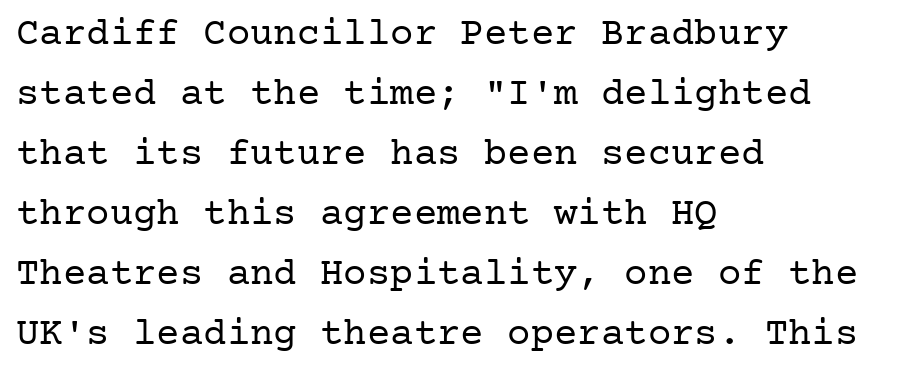
The image shows 39 px regular-weight serif type, upright; set left-aligned, normal line spacing (1.54x), normal letter spacing, not underlined; low stroke contrast and a medium x-height.
